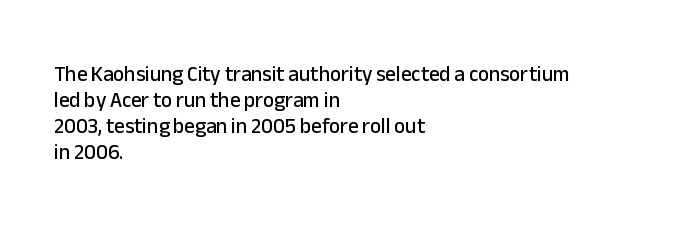
The typesetter chose a ragged-right arrangement here. The type sits square on the baseline with zero lean. There is no visible air inserted between adjacent glyphs. Has an underline been added? It has not.
